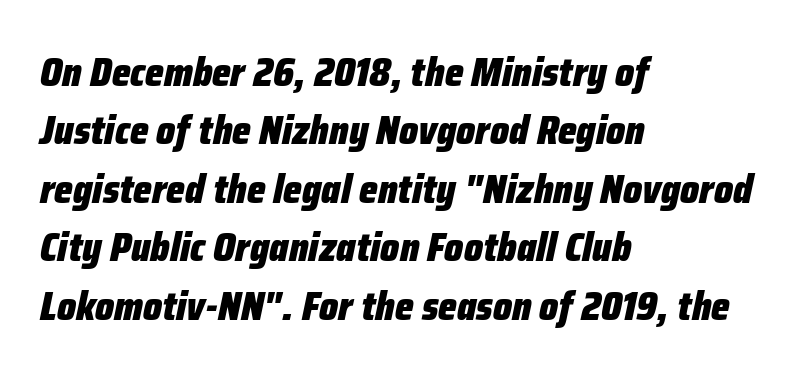
{"italic": "yes", "lean": "right", "slant_degrees": 12, "bold": "yes", "weight": "heavy", "width": "condensed", "stroke_contrast": "low", "x_height": "medium", "monospaced": "no", "underline": "no", "align": "left", "line_spacing": "normal", "line_spacing_ratio": 1.46, "letter_spacing": "normal", "letter_spacing_em": 0.0, "glyph_px": 40}
